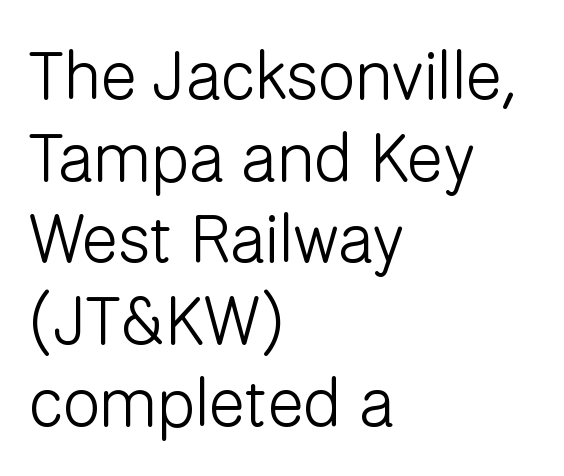
Q: Is the text bold? A: No.
Q: Is the text italic (slanted)? A: No, it is upright.
Q: Is the typeface a serif or a sans-serif typeface? A: Sans-serif.
Q: Is the text underlined? A: No.
Q: How is the paragraph aligned? A: Left-aligned.
Q: Is the spacing between letters normal or unusually wide? A: Normal.
Q: Width (condensed, normal, or wide)? A: Normal.
Q: Stroke contrast? A: Low.
Q: x-height? A: Medium.
Q: Monospaced? A: No.
